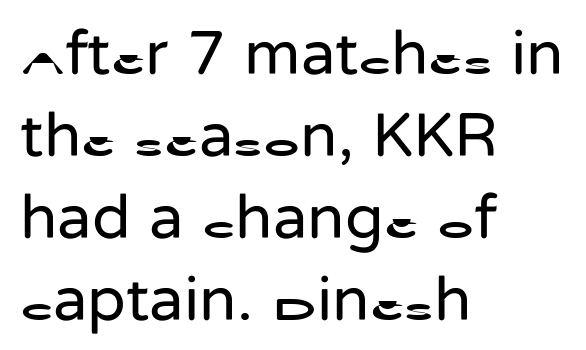
The image shows 63 px regular-weight sans-serif type, upright; set left-aligned, normal line spacing (1.3x), normal letter spacing, not underlined; low stroke contrast and a medium x-height.
